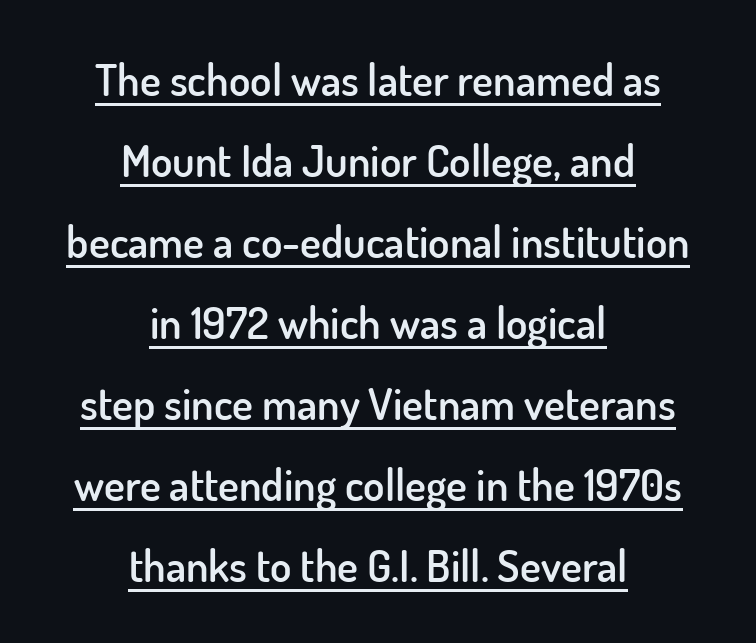
Q: Is the text bold? A: Semi-bold.
Q: Is the text italic (slanted)? A: No, it is upright.
Q: Is the typeface a serif or a sans-serif typeface? A: Sans-serif.
Q: Is the text underlined? A: Yes.
Q: How is the paragraph aligned? A: Centered.
Q: Is the spacing between letters normal or unusually wide? A: Normal.
Q: Width (condensed, normal, or wide)? A: Normal.
Q: Stroke contrast? A: Low.
Q: x-height? A: Small.
Q: Monospaced? A: No.
